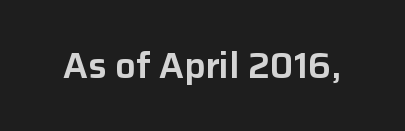
You could not count columns in this text — the font is proportionally spaced. This is roman type, the default non-slanted kind. Short note: letters normally spaced. Clear beneath every line of the passage. Font category for this specimen: sans-serif.
